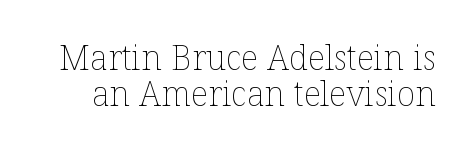
Q: Is the text bold? A: No.
Q: Is the text italic (slanted)? A: No, it is upright.
Q: Is the text underlined? A: No.
Q: Is the spacing between letters normal or unusually wide? A: Normal.
Q: Is the spacing between lines tight, normal or loose? A: Tight.
Q: Width (condensed, normal, or wide)? A: Normal.
Q: Stroke contrast? A: Low.
Q: x-height? A: Medium.
Q: Monospaced? A: No.
